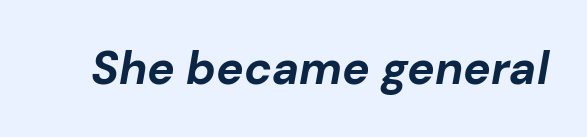
This rendering leaves character spacing at its baseline value. The glyphs look as if they've been sheared to an angle. Do the characters align in a grid? No, the font is proportional. Heavy-handed strokes throughout: this text is bold. Only glyphs here, with clear space below each row.
